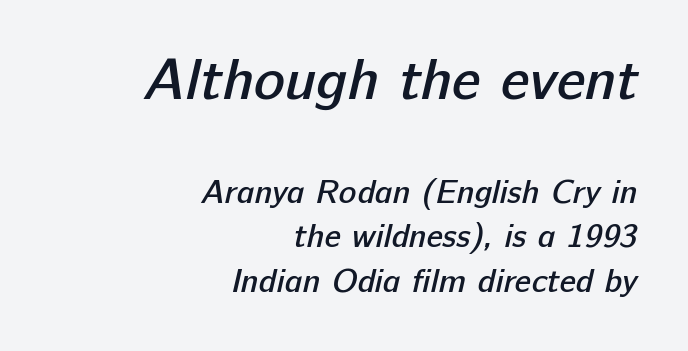
{"serif": "no", "bold": "semi", "weight": "semibold", "width": "normal", "stroke_contrast": "low", "x_height": "medium", "monospaced": "no", "underline": "no", "align": "right", "line_spacing": "normal", "line_spacing_ratio": 1.34, "letter_spacing": "normal", "letter_spacing_em": 0.0, "larger_block": "first", "size_ratio": 1.76, "glyph_px": 58}
